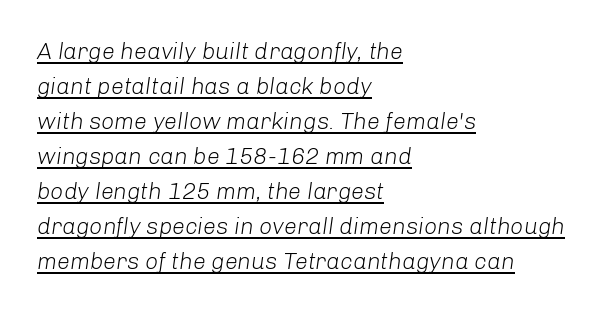
Q: Is the text bold? A: No.
Q: Is the text italic (slanted)? A: Yes, it leans right by about 8 degrees.
Q: Is the text underlined? A: Yes.
Q: How is the paragraph aligned? A: Left-aligned.
Q: Is the spacing between letters normal or unusually wide? A: Normal.
Q: Is the spacing between lines tight, normal or loose? A: Normal.
